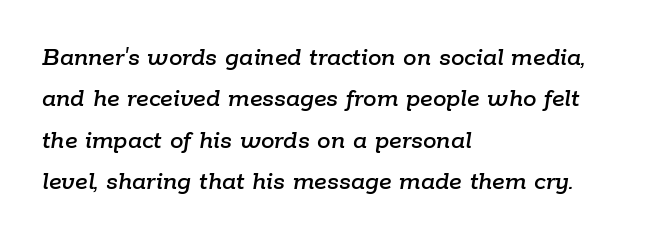
The rendering anchors every line to the left-hand side. Students, note that the glyphs here touch the page at normal intervals. The space between consecutive lines is moderate. Clear beneath every line of the passage. The face used here has a pronounced slope to its letters.
